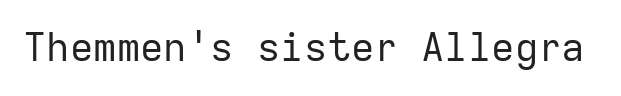
{"serif": "no", "italic": "no", "bold": "no", "weight": "regular", "width": "normal", "stroke_contrast": "low", "x_height": "medium", "monospaced": "yes", "underline": "no", "letter_spacing": "normal", "letter_spacing_em": 0.0, "glyph_px": 39}
